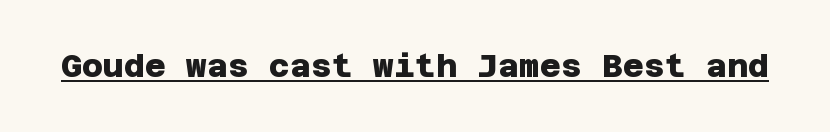
The image shows 32 px heavy sans-serif type; set normal letter spacing, underlined; low stroke contrast and a large x-height.
